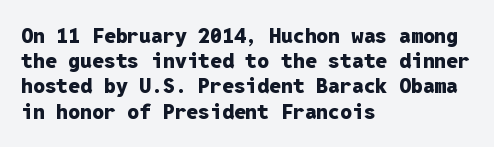
Each line starts at the same left margin while the right side varies. Upright lettering throughout. What stands out about the letter spacing? Nothing — it is the standard amount. Check the space under the baseline: it is left empty. The typesetting leans heavy: a genuine bold.
